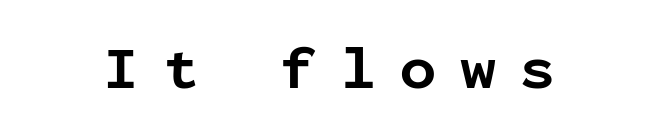
Loose tracking; the words dissolve into strings of separated letters. Its strokes are broad and dark, the hallmark of bold type. Does the lettering tilt? It doesn't — this is upright. The passage shown is not underscored anywhere. Fixed-width glyphs throughout — classic coding-font behaviour.
